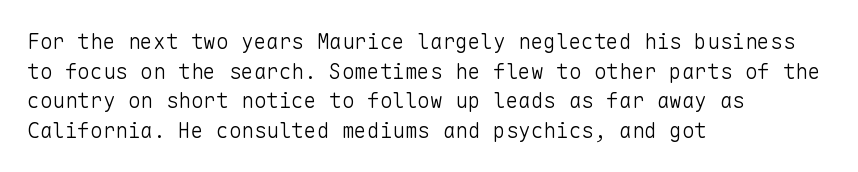
{"italic": "no", "bold": "no", "underline": "no", "align": "left", "line_spacing": "normal", "line_spacing_ratio": 1.41, "letter_spacing": "normal", "letter_spacing_em": 0.0, "glyph_px": 21}
